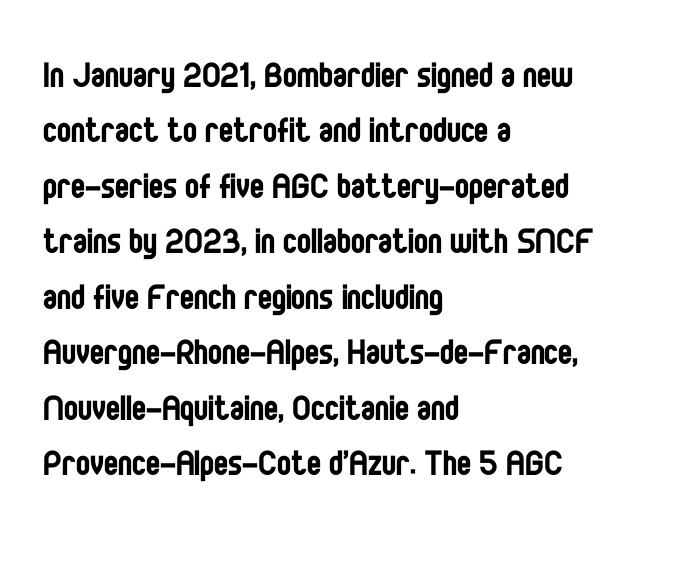
The image shows 42 px regular-weight, condensed sans-serif type, upright; set left-aligned, normal line spacing (1.32x), normal letter spacing, not underlined; low stroke contrast and a large x-height.
